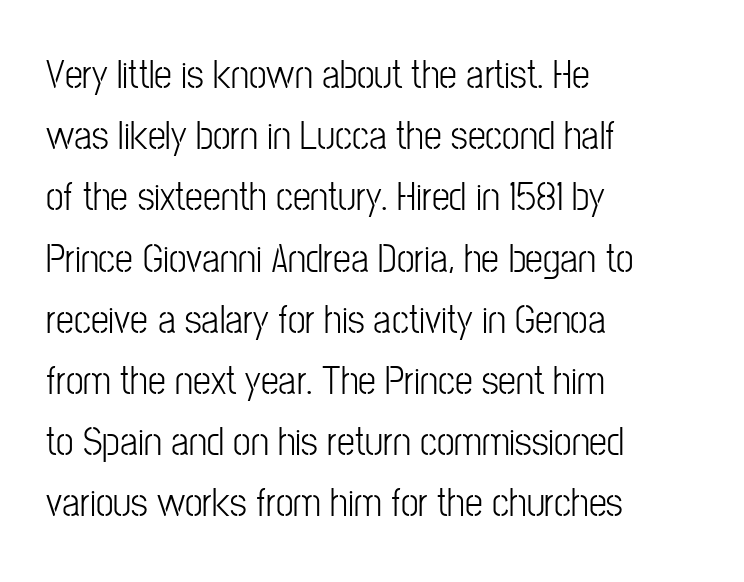
The rendering uses natural spacing where letterforms have individual widths. The passage shown stacks its lines at a standard gap. Letterform terminals end flat and unadorned throughout the passage. Lines of text with bare space underneath. Is the stroke heavy? The answer is a plain regular-or-lighter.
